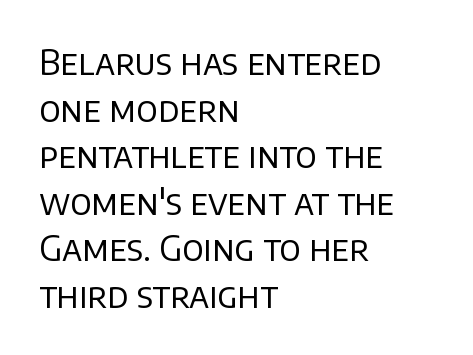
Q: Is the text bold? A: No.
Q: Is the text italic (slanted)? A: No, it is upright.
Q: Is the typeface a serif or a sans-serif typeface? A: Sans-serif.
Q: Is the text underlined? A: No.
Q: How is the paragraph aligned? A: Left-aligned.
Q: Is the spacing between letters normal or unusually wide? A: Normal.
Q: Is the spacing between lines tight, normal or loose? A: Normal.
Q: Width (condensed, normal, or wide)? A: Normal.
Q: Stroke contrast? A: Low.
Q: x-height? A: Large.
Q: Monospaced? A: No.
